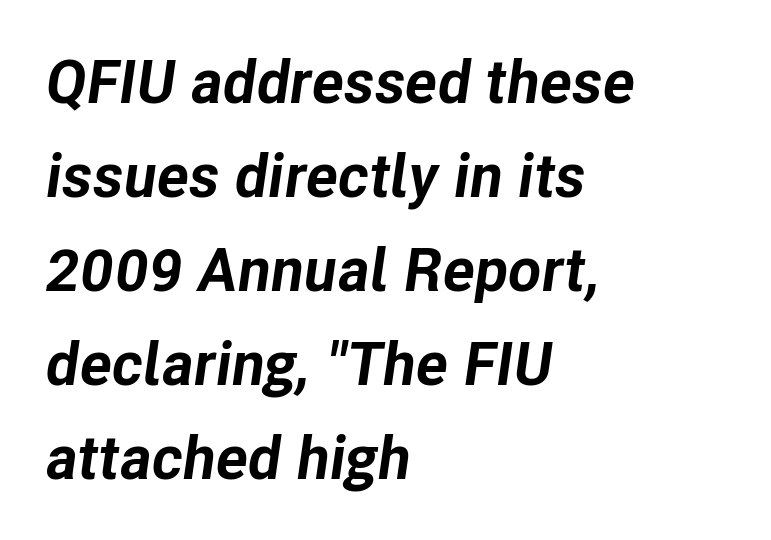
The image shows 61 px bold type, italic (leaning right); set left-aligned, normal line spacing (1.54x), normal letter spacing, not underlined; low stroke contrast and a medium x-height.
